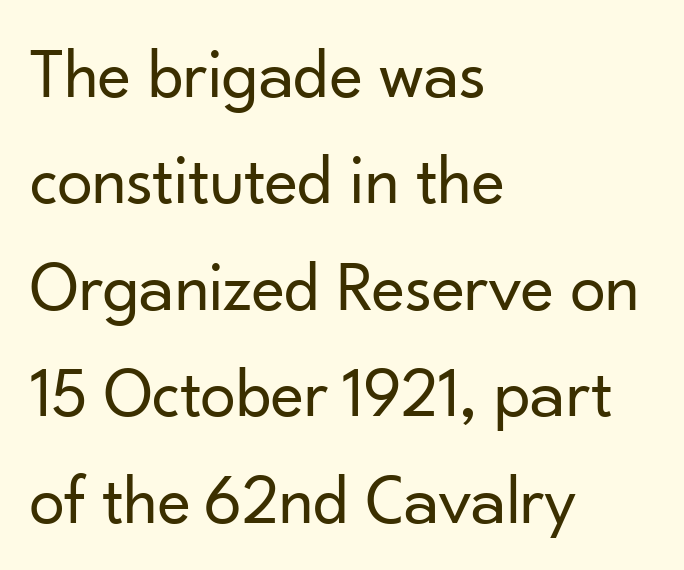
Q: Is the text bold? A: No.
Q: Is the text italic (slanted)? A: No, it is upright.
Q: Is the typeface a serif or a sans-serif typeface? A: Sans-serif.
Q: Is the text underlined? A: No.
Q: How is the paragraph aligned? A: Left-aligned.
Q: Is the spacing between letters normal or unusually wide? A: Normal.
Q: Is the spacing between lines tight, normal or loose? A: Normal.
Q: Width (condensed, normal, or wide)? A: Normal.
Q: Stroke contrast? A: Low.
Q: x-height? A: Small.
Q: Monospaced? A: No.
